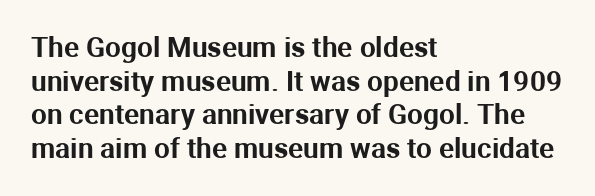
Q: Is the text italic (slanted)? A: No, it is upright.
Q: Is the typeface a serif or a sans-serif typeface? A: Sans-serif.
Q: Is the text underlined? A: No.
Q: How is the paragraph aligned? A: Left-aligned.
Q: Is the spacing between letters normal or unusually wide? A: Normal.
Q: Width (condensed, normal, or wide)? A: Normal.
Q: Stroke contrast? A: Medium.
Q: x-height? A: Medium.
Q: Monospaced? A: No.
